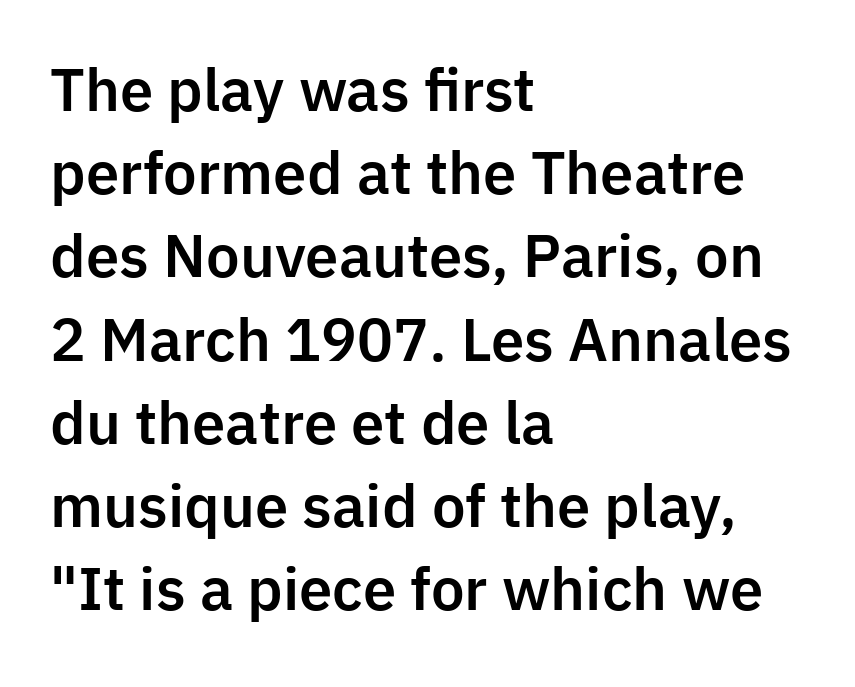
{"serif": "no", "italic": "no", "width": "normal", "stroke_contrast": "low", "x_height": "medium", "monospaced": "no", "underline": "no", "align": "left", "line_spacing": "normal", "line_spacing_ratio": 1.46, "letter_spacing": "normal", "letter_spacing_em": 0.0, "glyph_px": 57}
